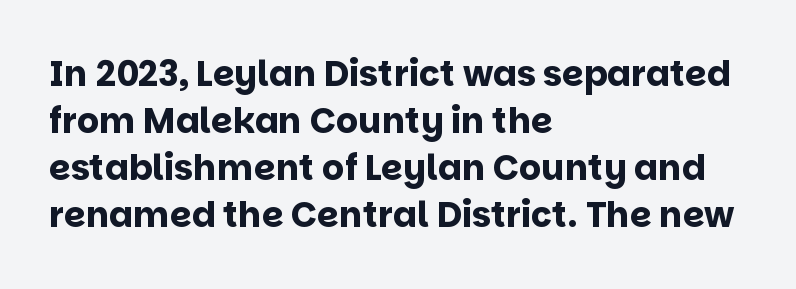
{"serif": "no", "italic": "no", "bold": "yes", "weight": "bold", "width": "normal", "stroke_contrast": "low", "x_height": "large", "monospaced": "no", "underline": "no", "align": "left", "line_spacing": "normal", "line_spacing_ratio": 1.34, "letter_spacing": "normal", "letter_spacing_em": 0.0, "glyph_px": 35}
